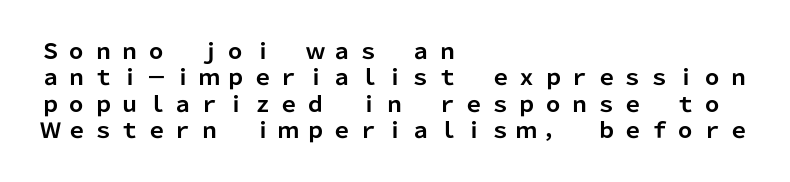
The image shows 21 px bold type, upright; set left-aligned, normal line spacing (1.26x), unusually wide letter spacing (+0.26 em), not underlined.
